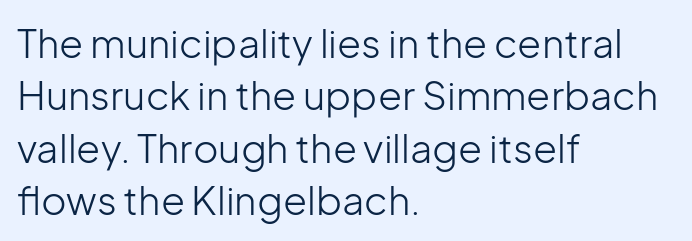
{"serif": "no", "italic": "no", "bold": "no", "weight": "light", "width": "normal", "stroke_contrast": "low", "x_height": "medium", "monospaced": "no", "underline": "no", "align": "left", "line_spacing": "normal", "line_spacing_ratio": 1.34, "letter_spacing": "normal", "letter_spacing_em": 0.0, "glyph_px": 39}
